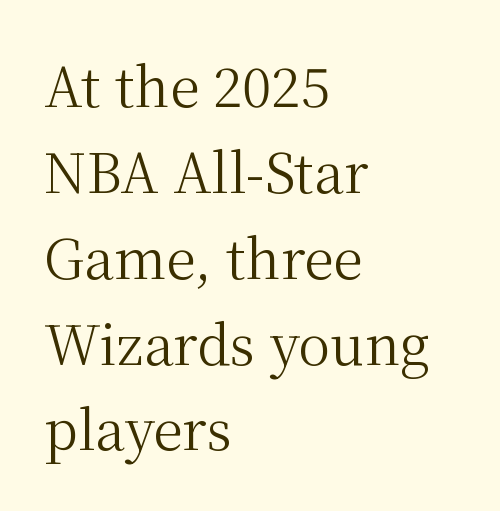
Posture: vertical. The letters look calm and open, with moderate or lighter stems. This rendering employs a face with finishing strokes, i.e., a serif. Letter spacing: default.
